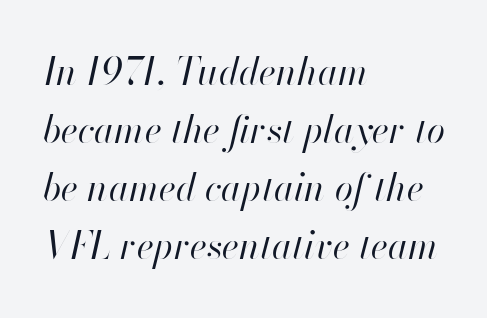
Yep, that's italic — everything's leaning. These lines sit exactly where default settings would place them. The specimen omits any rule beneath the text block's lines. Unbolded letterforms with no extra heft.
